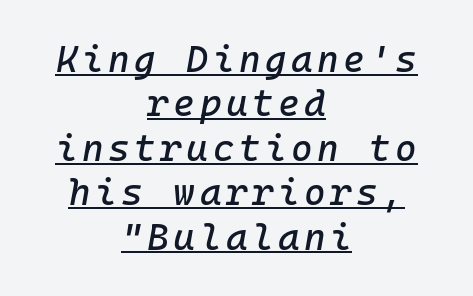
{"italic": "yes", "lean": "right", "slant_degrees": 10, "width": "normal", "stroke_contrast": "low", "x_height": "medium", "underline": "yes", "align": "center", "line_spacing_ratio": 1.2, "glyph_px": 37}
